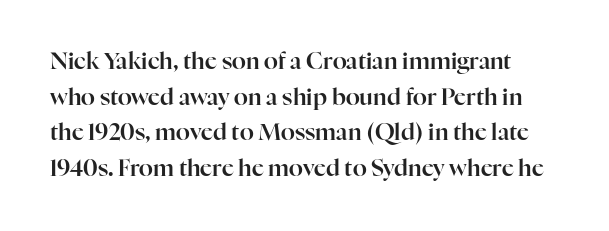
Q: Is the text italic (slanted)? A: No, it is upright.
Q: Is the text underlined? A: No.
Q: Is the spacing between letters normal or unusually wide? A: Normal.
Q: Is the spacing between lines tight, normal or loose? A: Normal.
